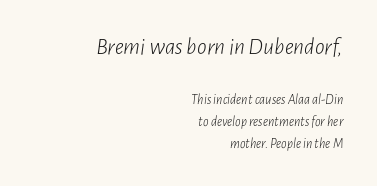
{"italic": "yes", "lean": "right", "slant_degrees": 7, "bold": "no", "underline": "no", "align": "right", "line_spacing": "normal", "line_spacing_ratio": 1.6, "letter_spacing": "normal", "letter_spacing_em": 0.0, "larger_block": "first", "size_ratio": 1.71, "glyph_px": 24}
